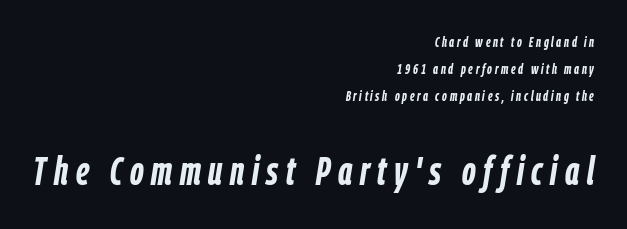
Q: Is the text bold? A: Yes.
Q: Is the text italic (slanted)? A: Yes, it leans right by about 9 degrees.
Q: Is the text underlined? A: No.
Q: How is the paragraph aligned? A: Right-aligned.
Q: Is the spacing between lines tight, normal or loose? A: Loose.
Q: Which block of text is set in a larger size, the first (top) or the second (bottom)? A: The second (bottom) one.
Q: Width (condensed, normal, or wide)? A: Condensed.
Q: Stroke contrast? A: Low.
Q: x-height? A: Medium.
Q: Monospaced? A: No.
